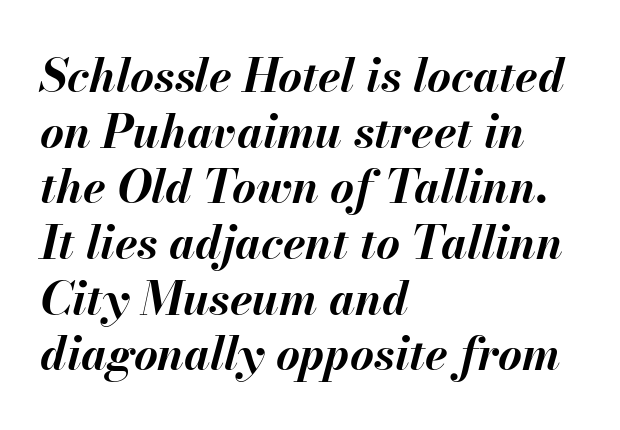
{"italic": "yes", "lean": "right", "slant_degrees": 13, "bold": "yes", "weight": "bold", "width": "normal", "stroke_contrast": "medium", "x_height": "small", "monospaced": "no", "underline": "no", "align": "left", "line_spacing_ratio": 1.21, "letter_spacing": "normal", "letter_spacing_em": 0.0, "glyph_px": 46}
